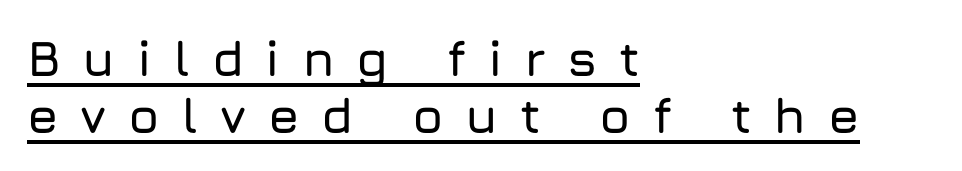
The image shows 50 px sans-serif type, upright; set left-aligned, tight line spacing (1.14x), unusually wide letter spacing (+0.43 em), underlined; low stroke contrast and a medium x-height.
